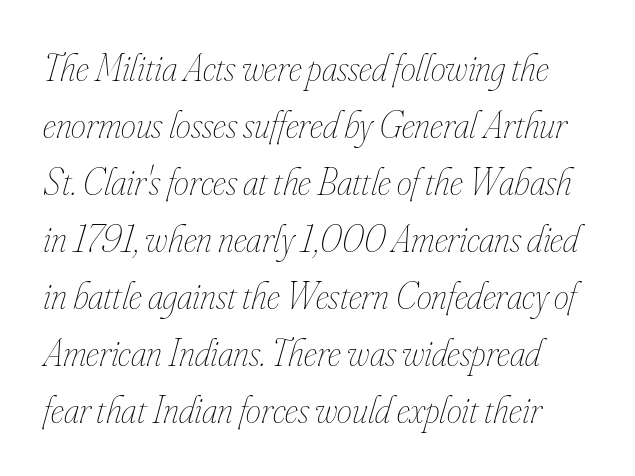
{"italic": "yes", "lean": "right", "slant_degrees": 16, "bold": "no", "weight": "thin", "width": "condensed", "stroke_contrast": "low", "x_height": "small", "monospaced": "no", "underline": "no", "line_spacing": "normal", "line_spacing_ratio": 1.5, "letter_spacing": "normal", "letter_spacing_em": 0.0, "glyph_px": 38}
